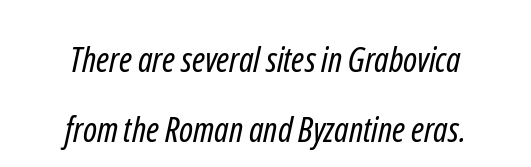
Glance below the letters and you will spot only blank space. No letter is thick-stroked: the sample isn't bold. A typesetter would call this proportional, since set widths differ per character. Note: no serifs on the glyphs.
